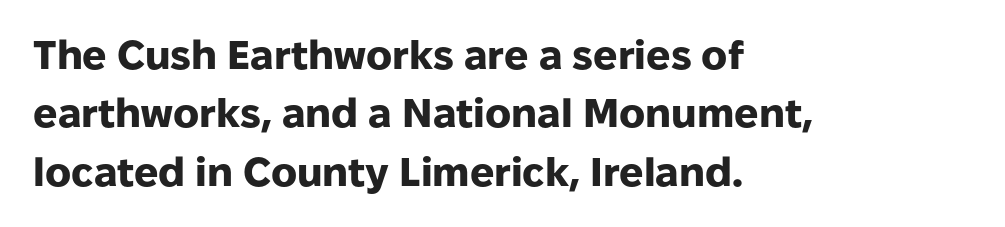
The image shows 40 px heavy sans-serif type, upright; set left-aligned, normal line spacing (1.46x), normal letter spacing, not underlined; low stroke contrast and a medium x-height.
